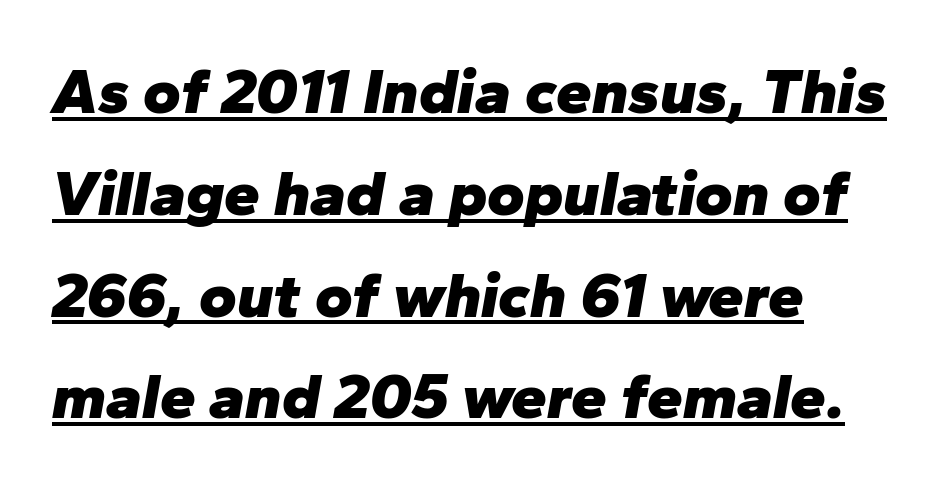
Compared with typical paragraphs, the rows here are spaced about the same. The face used here is rendered with its standard letterfit. Somebody hit Ctrl+U on this one — the words are underlined. The face used here is proportionally spaced, like ordinary book or web type. If you drew a line through each stem, it would be angled. The letters are bold, with thick, heavy strokes.
